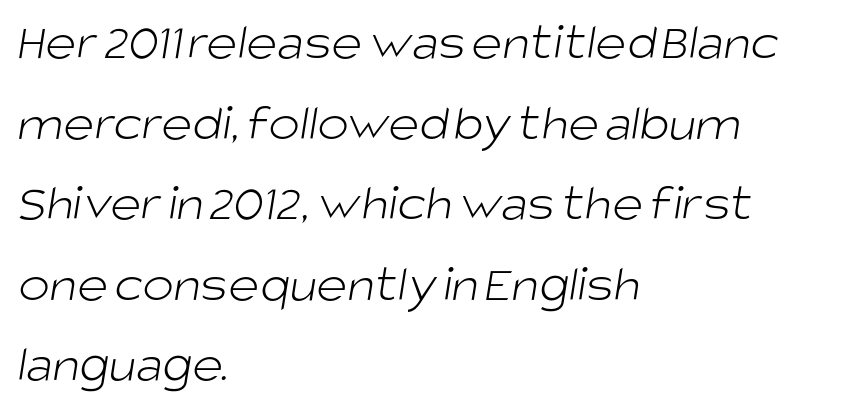
Q: Is the text bold? A: No.
Q: Is the typeface a serif or a sans-serif typeface? A: Sans-serif.
Q: Is the text underlined? A: No.
Q: How is the paragraph aligned? A: Left-aligned.
Q: Is the spacing between letters normal or unusually wide? A: Normal.
Q: Is the spacing between lines tight, normal or loose? A: Normal.
Q: Width (condensed, normal, or wide)? A: Normal.
Q: Stroke contrast? A: Low.
Q: x-height? A: Large.
Q: Monospaced? A: No.
